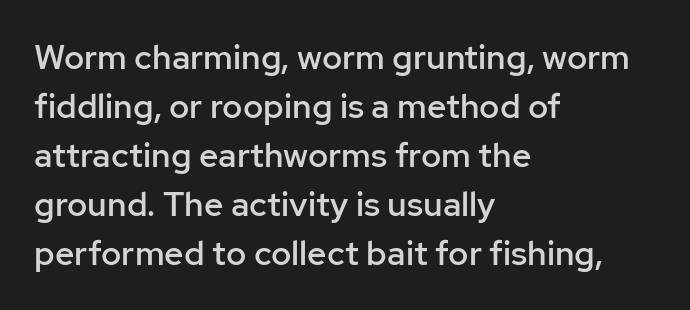
Q: Is the text bold? A: Semi-bold.
Q: Is the text italic (slanted)? A: No, it is upright.
Q: Is the typeface a serif or a sans-serif typeface? A: Sans-serif.
Q: Is the text underlined? A: No.
Q: How is the paragraph aligned? A: Left-aligned.
Q: Is the spacing between letters normal or unusually wide? A: Normal.
Q: Is the spacing between lines tight, normal or loose? A: Normal.
Q: Width (condensed, normal, or wide)? A: Normal.
Q: Stroke contrast? A: Low.
Q: x-height? A: Medium.
Q: Monospaced? A: No.
